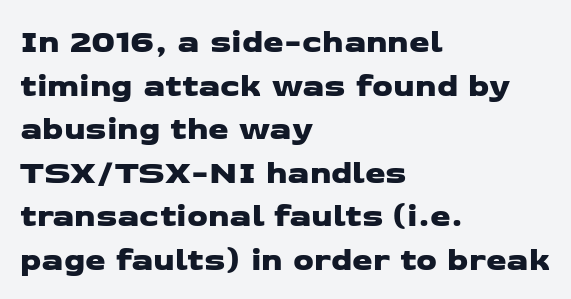
{"serif": "no", "width": "wide", "stroke_contrast": "low", "x_height": "medium", "monospaced": "no", "underline": "no", "align": "left", "line_spacing": "normal", "line_spacing_ratio": 1.32, "letter_spacing": "normal", "letter_spacing_em": 0.0, "glyph_px": 33}
